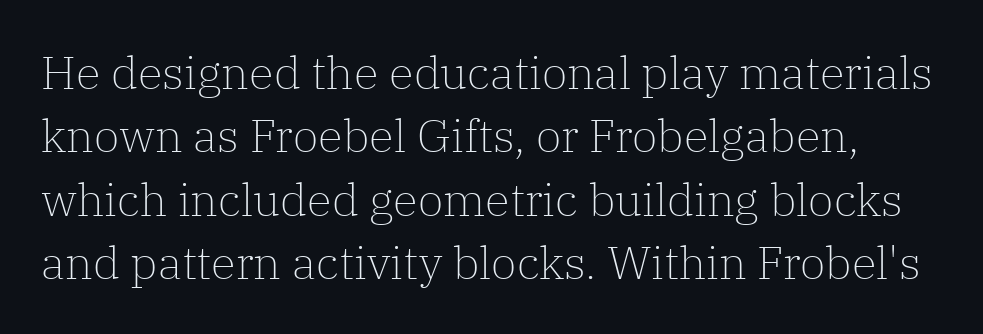
The image shows 46 px light serif type, upright; set normal line spacing (1.38x), normal letter spacing, not underlined; low stroke contrast and a medium x-height.
